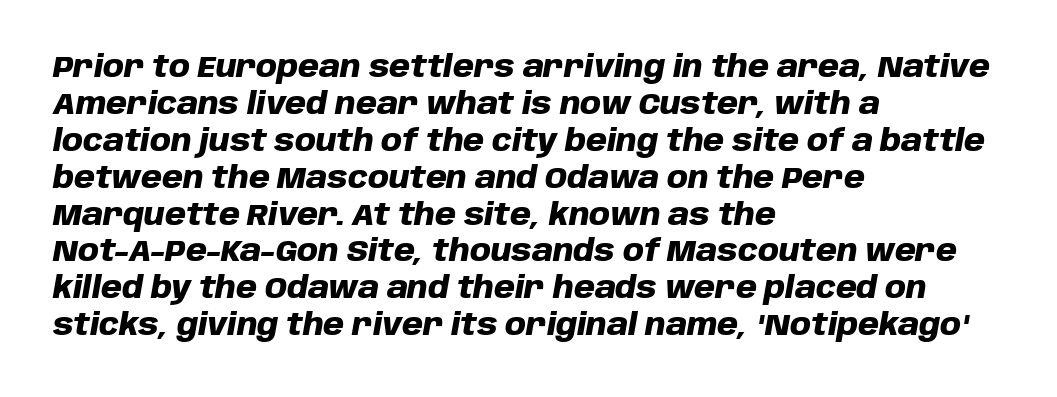
One-word summary of the alignment: left. Strokes here are thick enough to call this a true bold. Is this a fixed-width face? No — the glyphs have proportional, varying widths. This rendering leaves character spacing at its baseline value. It's the slanting kind of type. Underline: absent.
